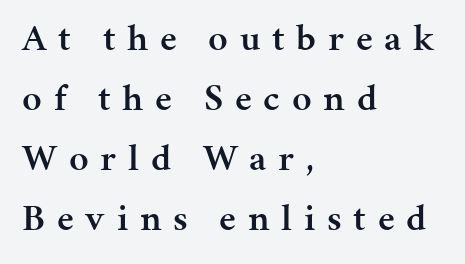
The image shows 38 px semibold serif type, upright; set left-aligned, normal line spacing (1.58x), unusually wide letter spacing (+0.31 em), not underlined; medium stroke contrast and a medium x-height.
